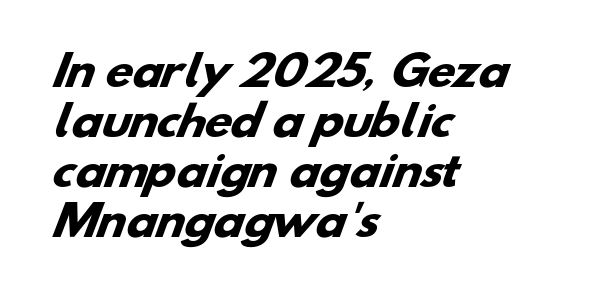
Q: Is the text bold? A: Yes.
Q: Is the typeface a serif or a sans-serif typeface? A: Sans-serif.
Q: Is the text underlined? A: No.
Q: How is the paragraph aligned? A: Left-aligned.
Q: Is the spacing between letters normal or unusually wide? A: Normal.
Q: Is the spacing between lines tight, normal or loose? A: Normal.
Q: Width (condensed, normal, or wide)? A: Wide.
Q: Stroke contrast? A: Low.
Q: x-height? A: Small.
Q: Monospaced? A: No.
